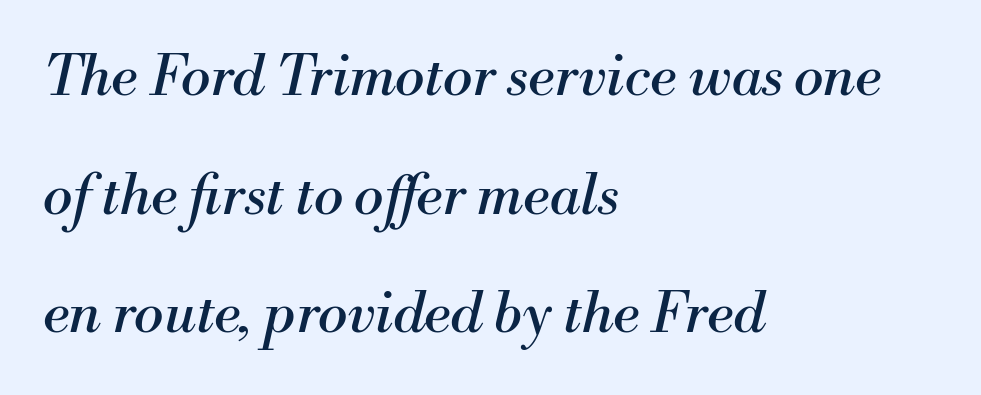
Plain, unruled lines of type. The gaps between neighbouring characters are ordinary and unremarkable. Each new line begins a long way beneath the previous one. Yep, that's italic — everything's leaning. The glyphs in this specimen are seriffed.
